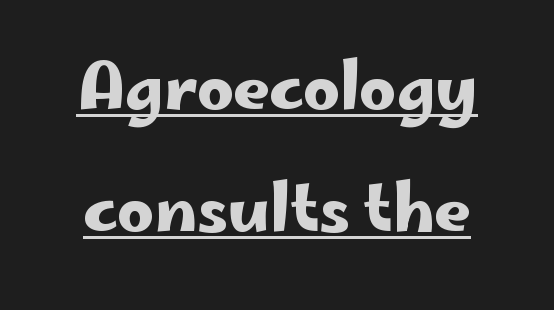
{"serif": "no", "italic": "no", "width": "wide", "stroke_contrast": "low", "x_height": "small", "monospaced": "no", "underline": "yes", "align": "center", "line_spacing": "loose", "line_spacing_ratio": 1.9, "letter_spacing": "normal", "letter_spacing_em": 0.0, "glyph_px": 64}
